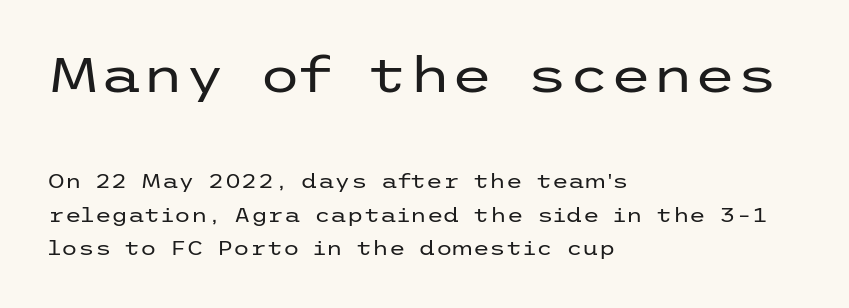
Between one letter and the next there's only the usual sliver of space. This sample uses an upright cut, with every glyph sitting square on the baseline. The area under the type is left untouched. Typeset ragged right — the left edge is the straight one. The font family rendered here belongs to the sans-serif group.
